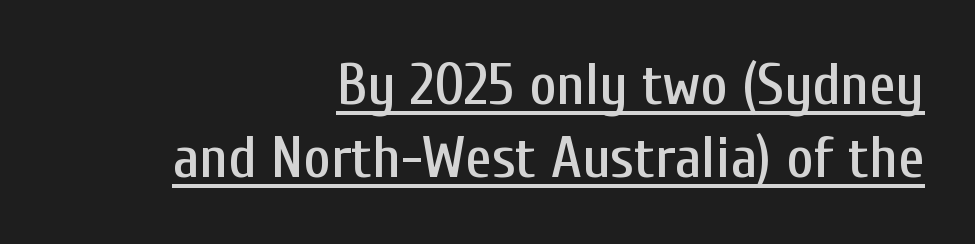
Q: Is the text italic (slanted)? A: No, it is upright.
Q: Is the typeface a serif or a sans-serif typeface? A: Sans-serif.
Q: Is the text underlined? A: Yes.
Q: How is the paragraph aligned? A: Right-aligned.
Q: Is the spacing between letters normal or unusually wide? A: Normal.
Q: Width (condensed, normal, or wide)? A: Condensed.
Q: Stroke contrast? A: Low.
Q: x-height? A: Medium.
Q: Monospaced? A: No.
